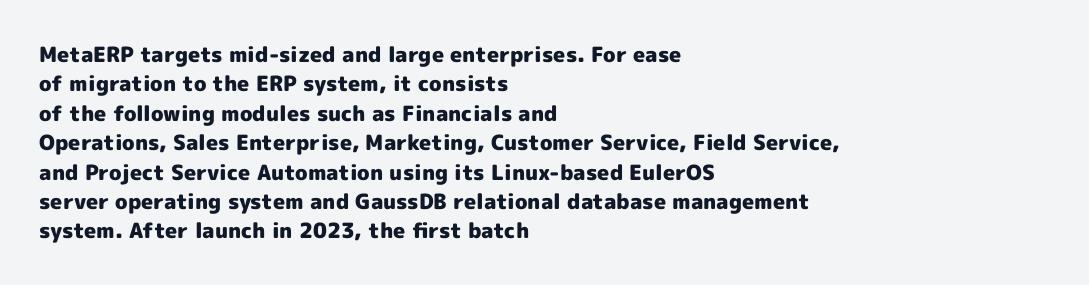
Posture: upright roman. Underlining? Definitely not there. Each line starts at the same left margin while the right side varies. Stroke thickness is high; the sample reads as a true bold. The block of text has a typical density, with ordinary space between rows.
